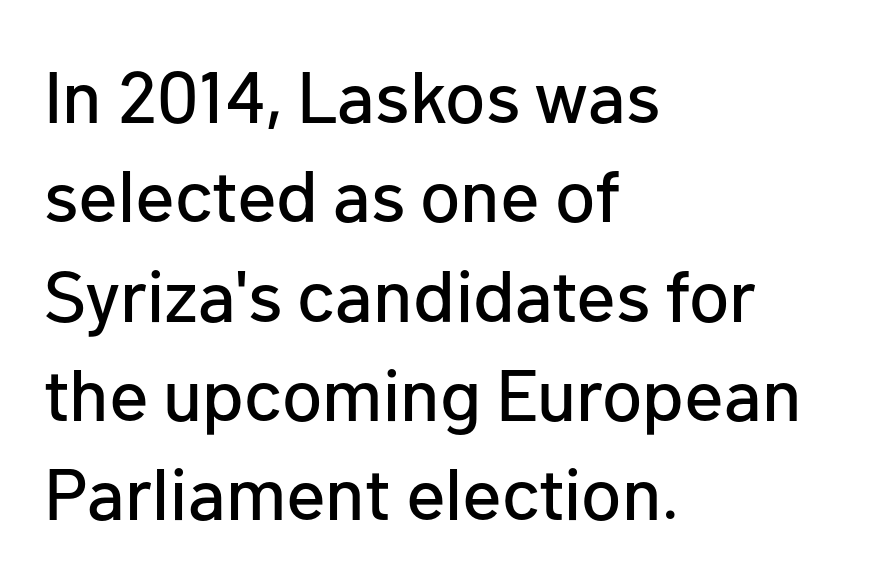
{"serif": "no", "italic": "no", "width": "normal", "stroke_contrast": "low", "x_height": "medium", "monospaced": "no", "underline": "no", "align": "left", "line_spacing": "normal", "line_spacing_ratio": 1.36, "letter_spacing": "normal", "letter_spacing_em": 0.0, "glyph_px": 73}
